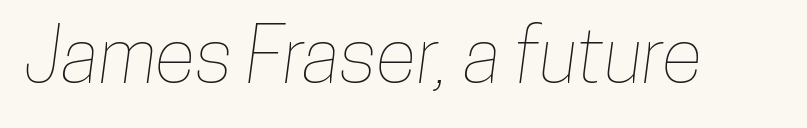
{"width": "condensed", "stroke_contrast": "low", "x_height": "medium", "monospaced": "no", "underline": "no", "letter_spacing": "normal", "letter_spacing_em": 0.0, "glyph_px": 76}
